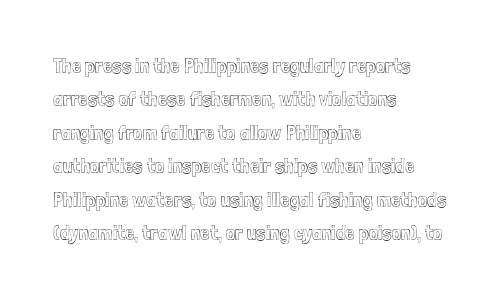
{"italic": "no", "underline": "no", "align": "left", "line_spacing": "normal", "line_spacing_ratio": 1.59, "letter_spacing": "normal", "letter_spacing_em": 0.0, "glyph_px": 21}
